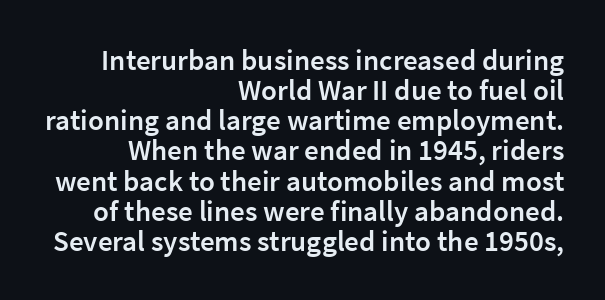
Q: Is the text bold? A: Semi-bold.
Q: Is the text italic (slanted)? A: No, it is upright.
Q: Is the typeface a serif or a sans-serif typeface? A: Sans-serif.
Q: Is the text underlined? A: No.
Q: How is the paragraph aligned? A: Right-aligned.
Q: Is the spacing between letters normal or unusually wide? A: Normal.
Q: Is the spacing between lines tight, normal or loose? A: Tight.
Q: Width (condensed, normal, or wide)? A: Normal.
Q: Stroke contrast? A: Low.
Q: x-height? A: Medium.
Q: Monospaced? A: No.
